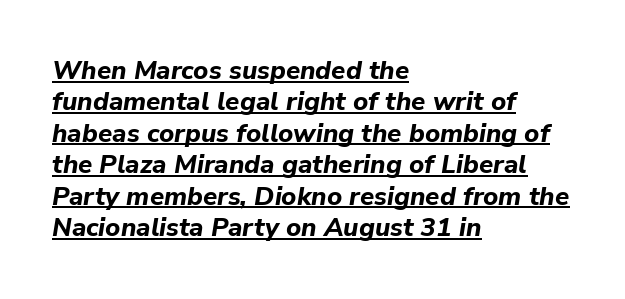
The image shows 26 px bold type, italic (leaning right); set left-aligned, line spacing 1.21x, normal letter spacing, underlined.
